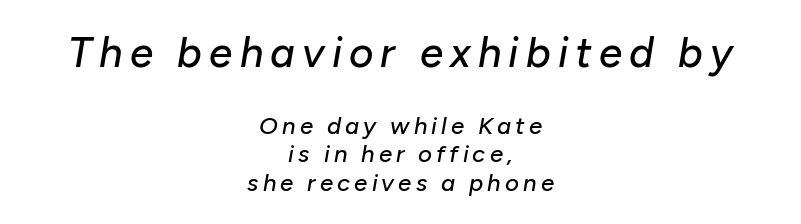
Q: Is the text italic (slanted)? A: Yes, it leans right by about 10 degrees.
Q: Is the text underlined? A: No.
Q: How is the paragraph aligned? A: Centered.
Q: Which block of text is set in a larger size, the first (top) or the second (bottom)? A: The first (top) one.
Q: Width (condensed, normal, or wide)? A: Normal.
Q: Stroke contrast? A: Low.
Q: x-height? A: Medium.
Q: Monospaced? A: No.
